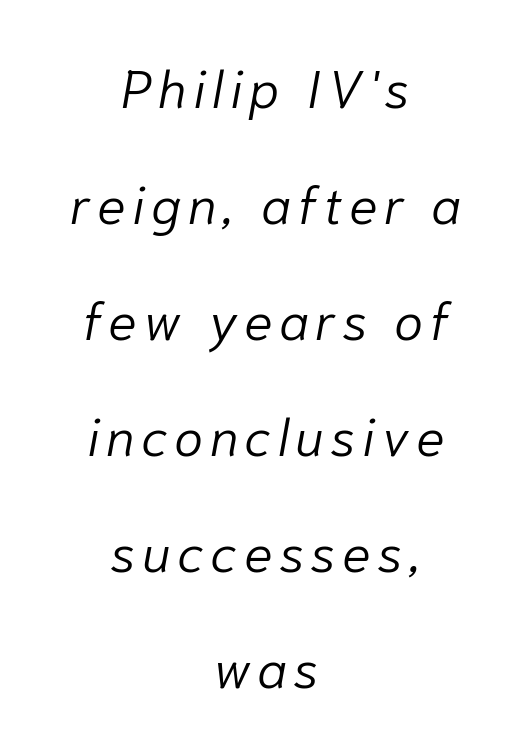
{"italic": "yes", "lean": "right", "slant_degrees": 10, "bold": "no", "weight": "light", "width": "normal", "stroke_contrast": "low", "x_height": "medium", "monospaced": "no", "underline": "no", "align": "center", "line_spacing": "loose", "line_spacing_ratio": 2.19, "glyph_px": 53}
